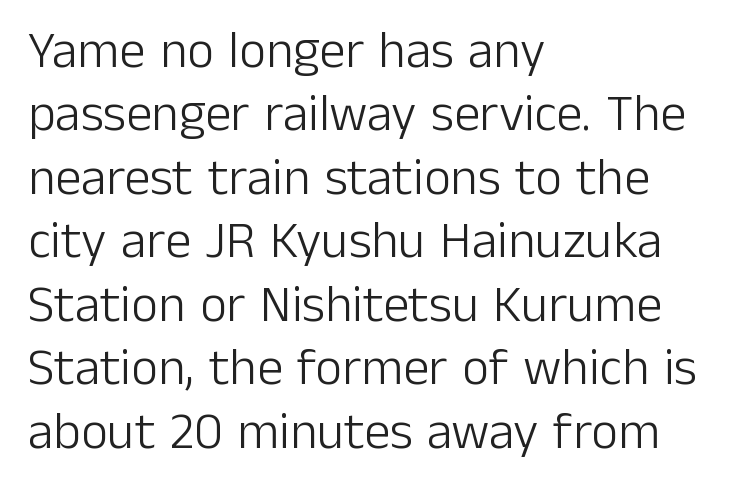
The image shows 52 px light sans-serif type, upright; set left-aligned, line spacing 1.22x, normal letter spacing, not underlined; low stroke contrast and a medium x-height.
